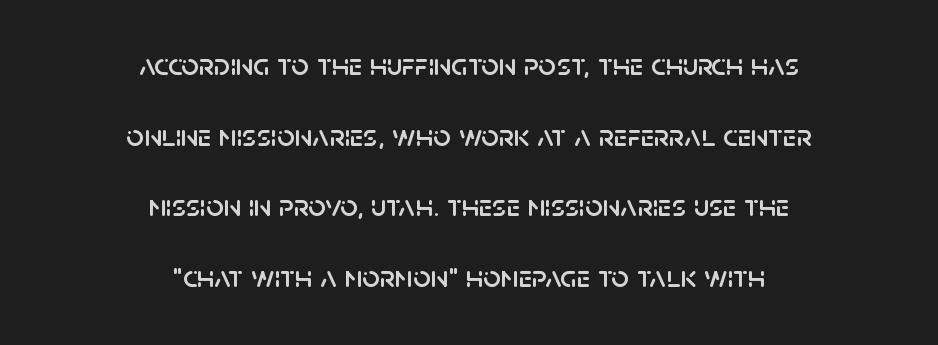
{"serif": "no", "italic": "no", "width": "normal", "stroke_contrast": "low", "x_height": "large", "monospaced": "no", "underline": "no", "align": "center", "line_spacing": "loose", "line_spacing_ratio": 2.28, "letter_spacing": "normal", "letter_spacing_em": 0.0, "glyph_px": 31}
